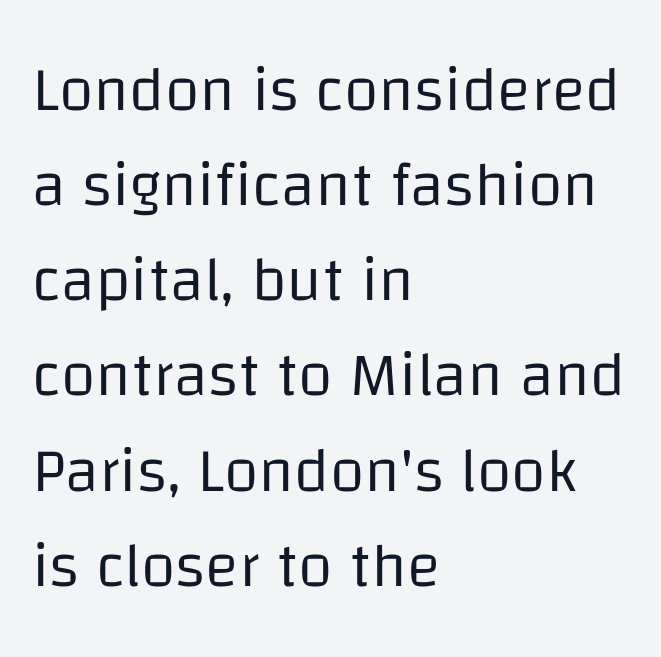
{"serif": "no", "italic": "no", "bold": "no", "weight": "regular", "width": "normal", "stroke_contrast": "low", "x_height": "large", "monospaced": "no", "underline": "no", "align": "left", "line_spacing": "normal", "line_spacing_ratio": 1.51, "letter_spacing": "normal", "letter_spacing_em": 0.0, "glyph_px": 63}
